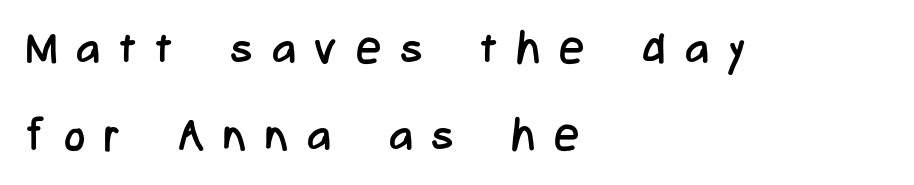
The image shows 45 px regular-weight, condensed sans-serif type, upright; set left-aligned, loose line spacing (1.94x), unusually wide letter spacing (+0.42 em), not underlined; low stroke contrast and a medium x-height.
